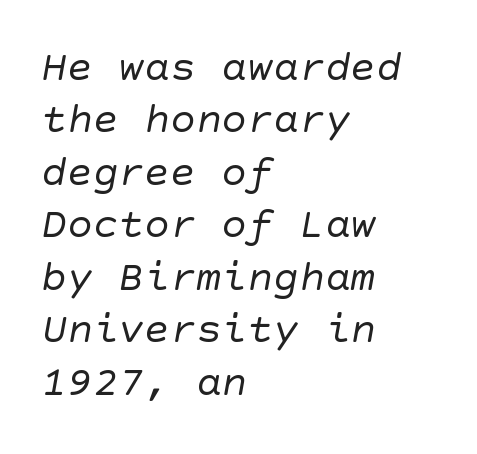
Q: Is the text bold? A: No.
Q: Is the typeface a serif or a sans-serif typeface? A: Sans-serif.
Q: Is the text underlined? A: No.
Q: How is the paragraph aligned? A: Left-aligned.
Q: Is the spacing between letters normal or unusually wide? A: Normal.
Q: Width (condensed, normal, or wide)? A: Normal.
Q: Stroke contrast? A: Low.
Q: x-height? A: Large.
